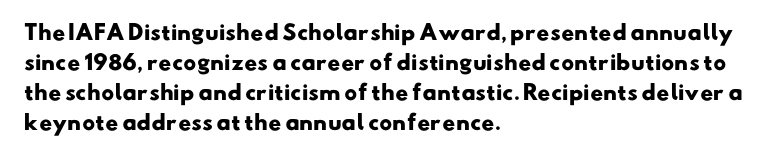
Q: Is the text bold? A: Yes.
Q: Is the text underlined? A: No.
Q: How is the paragraph aligned? A: Left-aligned.
Q: Is the spacing between letters normal or unusually wide? A: Normal.
Q: Is the spacing between lines tight, normal or loose? A: Normal.
